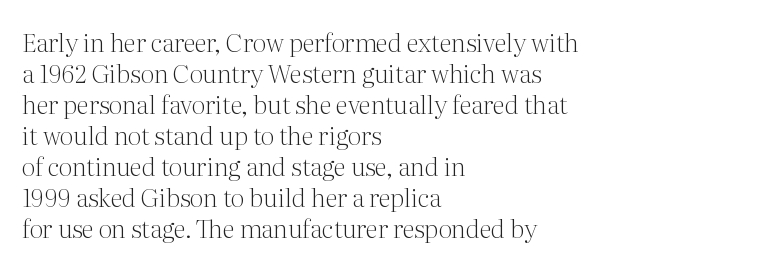
The image shows 25 px text type, upright; set left-aligned, line spacing 1.24x, normal letter spacing, not underlined.
